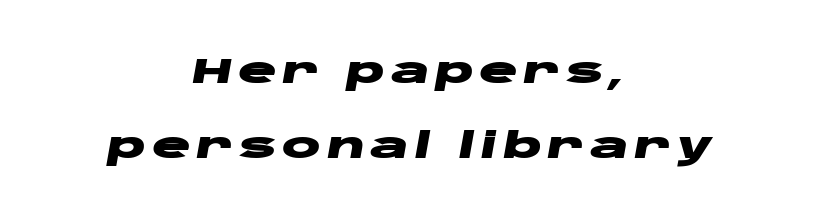
The image shows 36 px heavy, wide type, italic (leaning right); set centered, loose line spacing (2.07x), not underlined; low stroke contrast and a large x-height.
